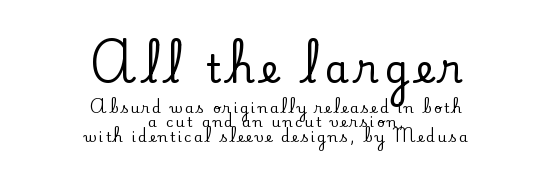
{"serif": "yes", "italic": "no", "width": "normal", "stroke_contrast": "low", "x_height": "small", "monospaced": "no", "underline": "no", "align": "center", "line_spacing": "tight", "line_spacing_ratio": 1.02, "larger_block": "first", "size_ratio": 2.79, "glyph_px": 39}
